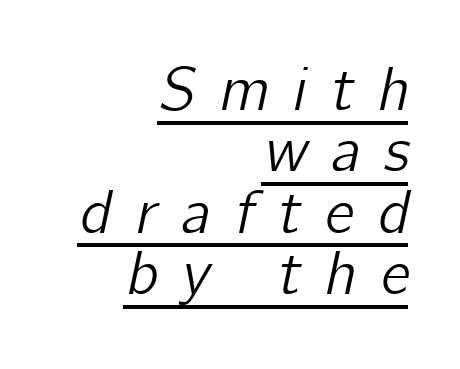
Q: Is the text italic (slanted)? A: Yes, it leans right by about 12 degrees.
Q: Is the text underlined? A: Yes.
Q: How is the paragraph aligned? A: Right-aligned.
Q: Is the spacing between letters normal or unusually wide? A: Unusually wide.
Q: Is the spacing between lines tight, normal or loose? A: Tight.
Q: Width (condensed, normal, or wide)? A: Normal.
Q: Stroke contrast? A: Low.
Q: x-height? A: Medium.
Q: Monospaced? A: No.
